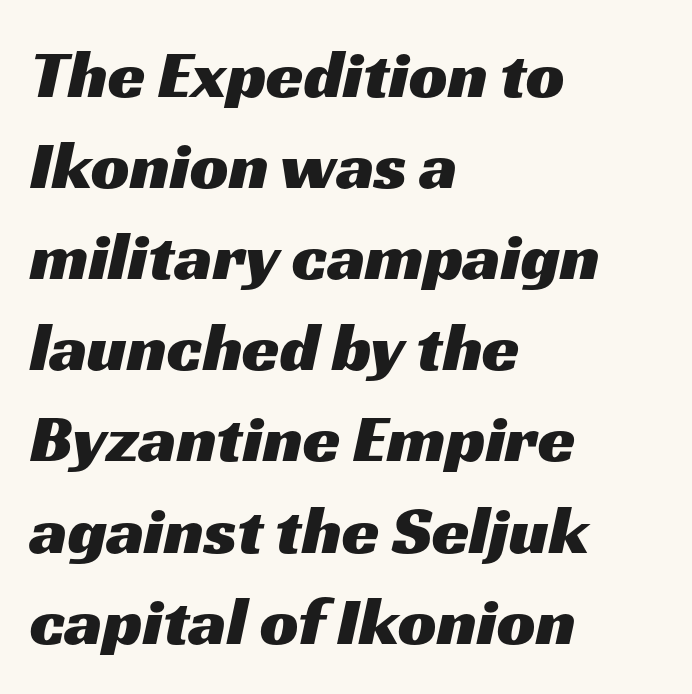
{"serif": "no", "width": "wide", "stroke_contrast": "medium", "x_height": "medium", "monospaced": "no", "underline": "no", "align": "left", "line_spacing": "normal", "line_spacing_ratio": 1.34, "letter_spacing": "normal", "letter_spacing_em": 0.0, "glyph_px": 68}
